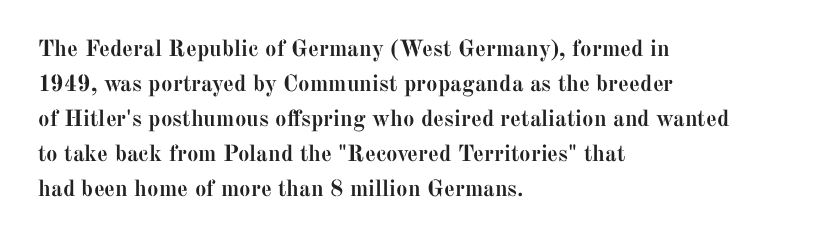
{"italic": "no", "bold": "yes", "underline": "no", "align": "left", "line_spacing": "normal", "line_spacing_ratio": 1.52, "letter_spacing": "normal", "letter_spacing_em": 0.0, "glyph_px": 23}
